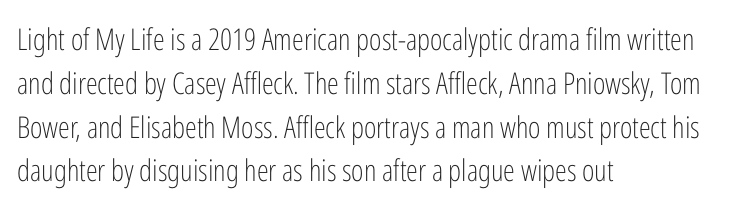
Do the characters align in a grid? No, the font is proportional. Bare-footed words on every line. Counters stay open thanks to moderate or lighter strokes. Notice how descenders clear the ascenders below comfortably — that's standard leading.
